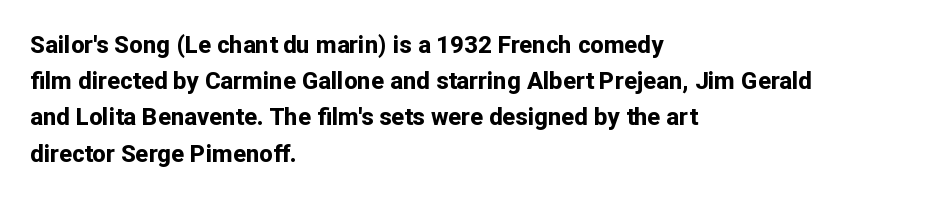
The vertical gap from one line to the next is medium. In terms of posture, this sample is upright. Look at the stroke-to-counter ratio: heavy, a bold. Clear beneath every line of the passage. Casual observation: everything's shoved over to the left. You could call the tracking neutral — neither tight nor loose.
